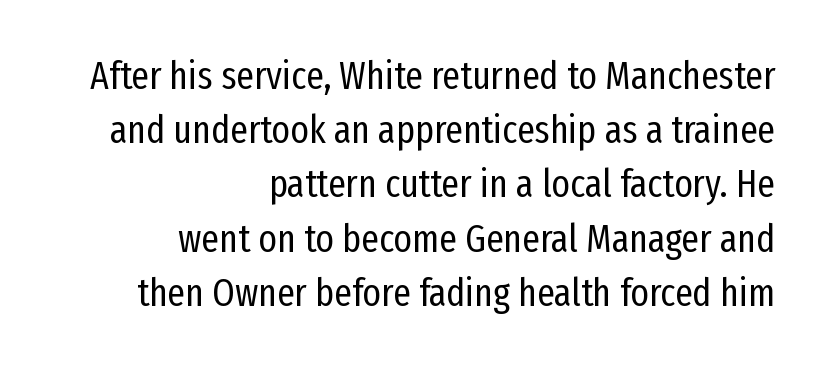
{"serif": "no", "italic": "no", "bold": "no", "weight": "regular", "width": "condensed", "stroke_contrast": "low", "x_height": "medium", "monospaced": "no", "underline": "no", "align": "right", "line_spacing": "normal", "line_spacing_ratio": 1.39, "letter_spacing": "normal", "letter_spacing_em": 0.0, "glyph_px": 39}
